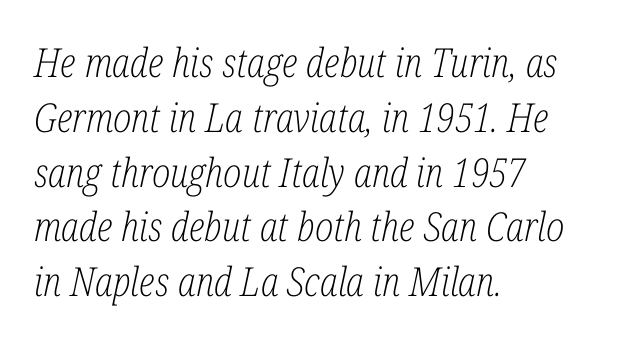
The image shows 40 px light, condensed serif type, italic (leaning right); set left-aligned, normal line spacing (1.37x), normal letter spacing, not underlined; low stroke contrast and a medium x-height.
